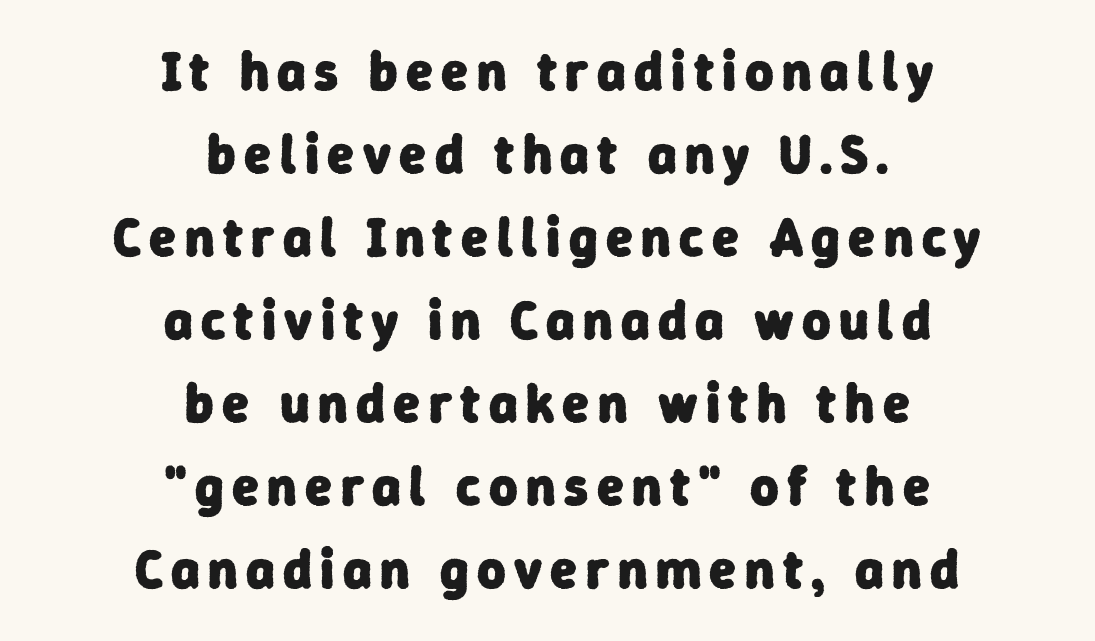
Strong, thick strokes mark this as bold type. Casual observation: everything's sitting right in the middle. The specimen omits any rule beneath the text block's lines. The rendering uses natural spacing where letterforms have individual widths. Whoever set this chose a conventional vertical rhythm.
